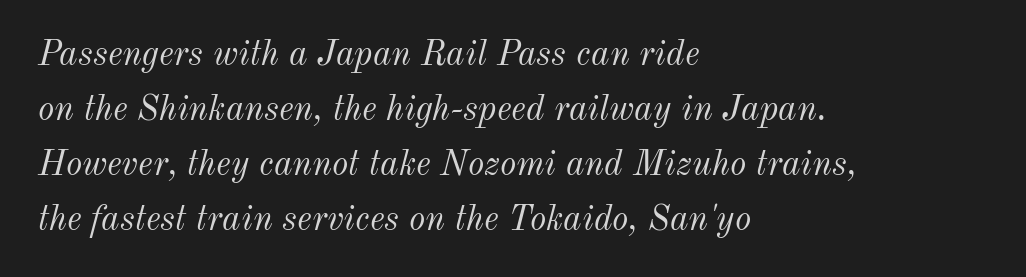
The image shows 35 px light type, italic (leaning right); set left-aligned, normal line spacing (1.57x), normal letter spacing, not underlined; medium stroke contrast and a small x-height.
